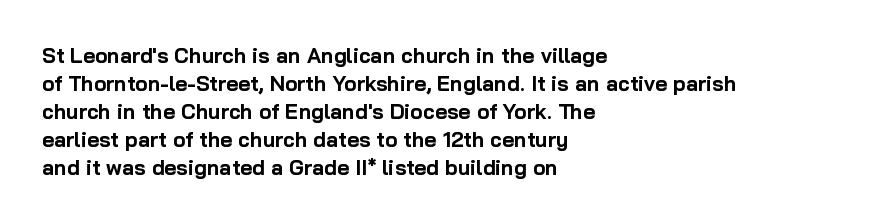
{"italic": "no", "bold": "yes", "underline": "no", "align": "left", "line_spacing": "normal", "line_spacing_ratio": 1.33, "letter_spacing": "normal", "letter_spacing_em": 0.0, "glyph_px": 21}
